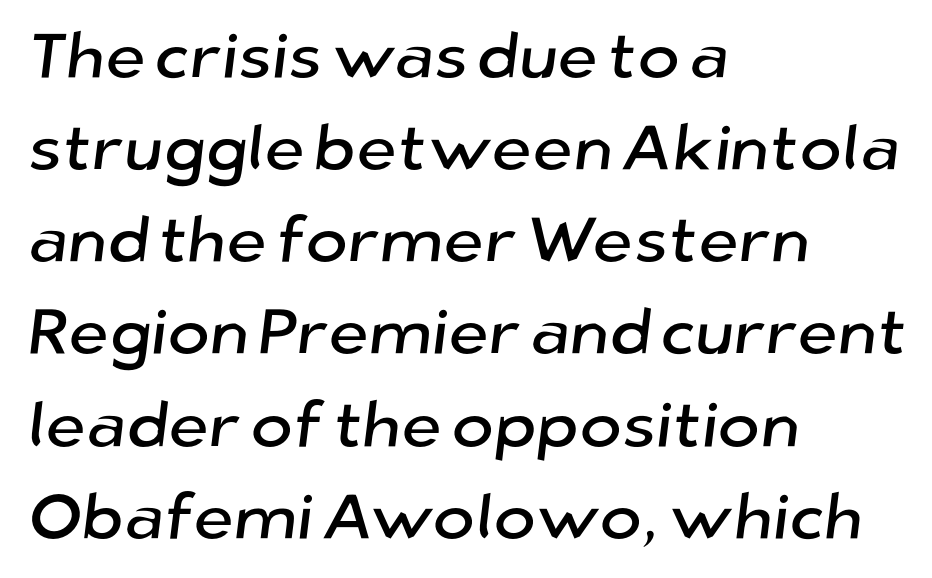
The image shows 64 px sans-serif type; set left-aligned, normal line spacing (1.44x), normal letter spacing, not underlined; low stroke contrast and a medium x-height.
